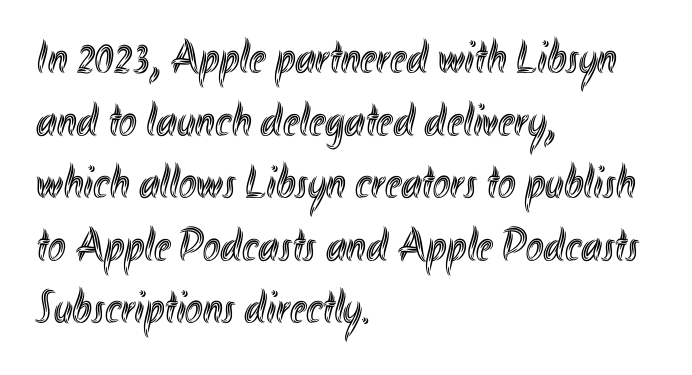
The image shows 47 px condensed type; set left-aligned, normal line spacing (1.33x), normal letter spacing, not underlined; a small x-height.
